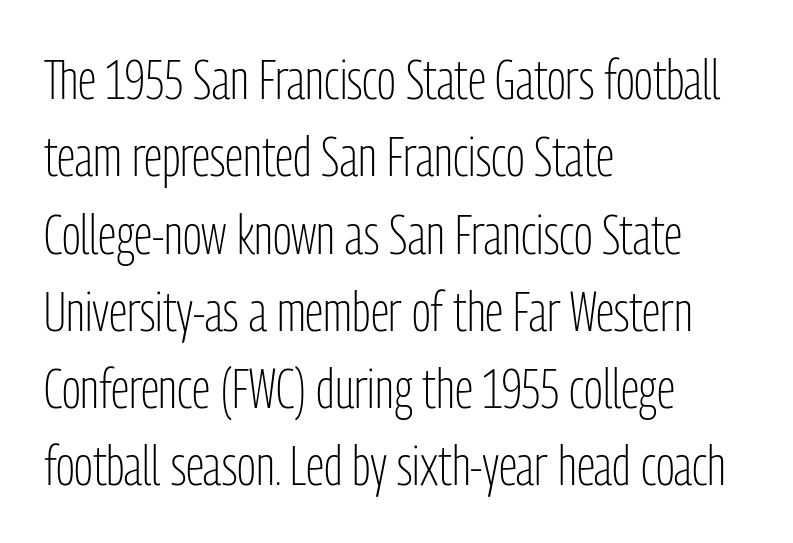
Classification — sans serif. Varying glyph widths throughout — classic text-font behaviour. This is roman type, the default non-slanted kind. No extra ink here — the face is not bold. If you measured baseline to baseline, you'd find a middling distance.
